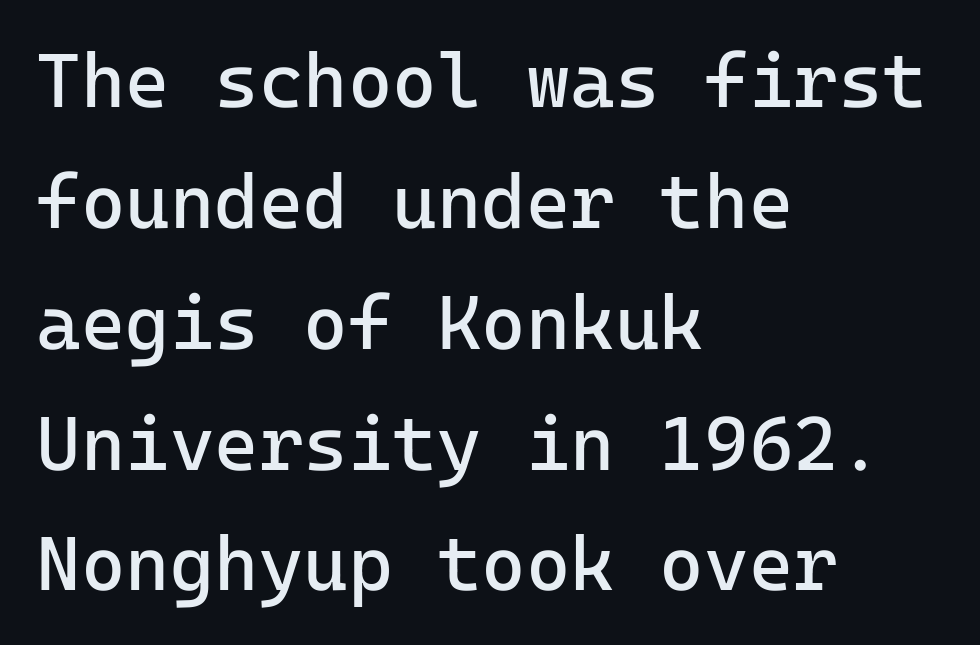
Words float on clear page, feet unadorned. Glyph-to-glyph distance matches everyday printed text. A classic flush-left, rag-right setting is used for this passage. Whoever set this chose a conventional vertical rhythm. A typesetter would mark this as roman, not italic. The strokes carry an ordinary text weight at most.
